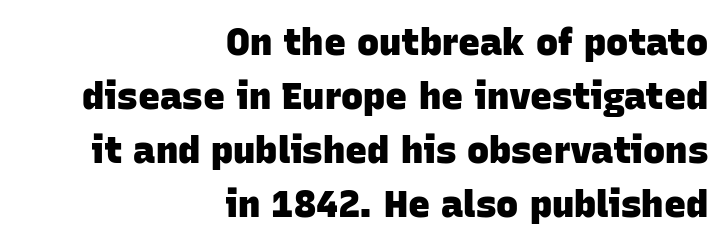
The image shows 37 px heavy sans-serif type; set right-aligned, normal line spacing (1.46x), normal letter spacing, not underlined; low stroke contrast and a large x-height.
